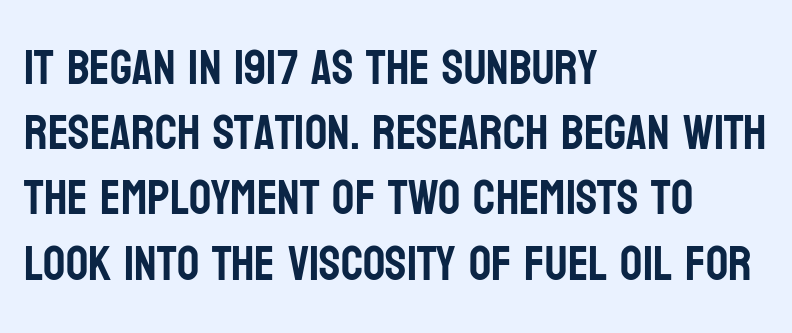
{"serif": "no", "italic": "no", "width": "condensed", "stroke_contrast": "low", "x_height": "large", "monospaced": "no", "underline": "no", "align": "left", "line_spacing": "normal", "line_spacing_ratio": 1.33, "letter_spacing": "normal", "letter_spacing_em": 0.0, "glyph_px": 49}
